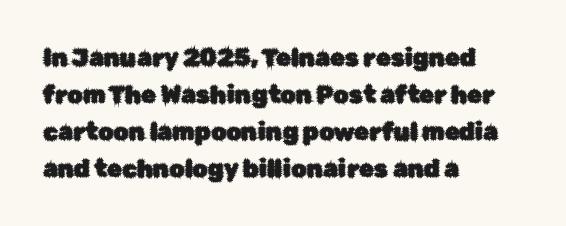
Q: Is the text italic (slanted)? A: No, it is upright.
Q: Is the text underlined? A: No.
Q: How is the paragraph aligned? A: Left-aligned.
Q: Is the spacing between letters normal or unusually wide? A: Normal.
Q: Is the spacing between lines tight, normal or loose? A: Normal.
